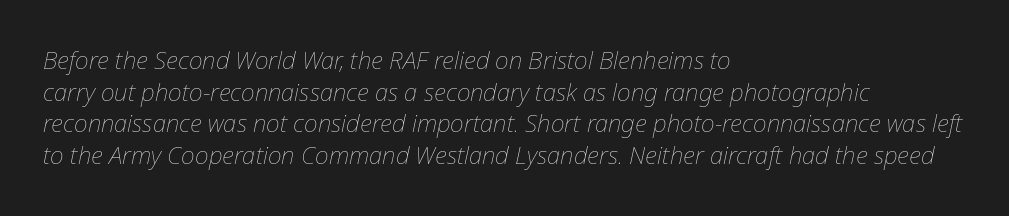
Caption: multi-line text, flush left, ragged right. Does the leading feel generous? No, just average. Here the glyphs are tracked normally, forming tight word shapes. The lettering tilts uniformly, giving the passage an italic look. Words float on clear page, feet unadorned.
